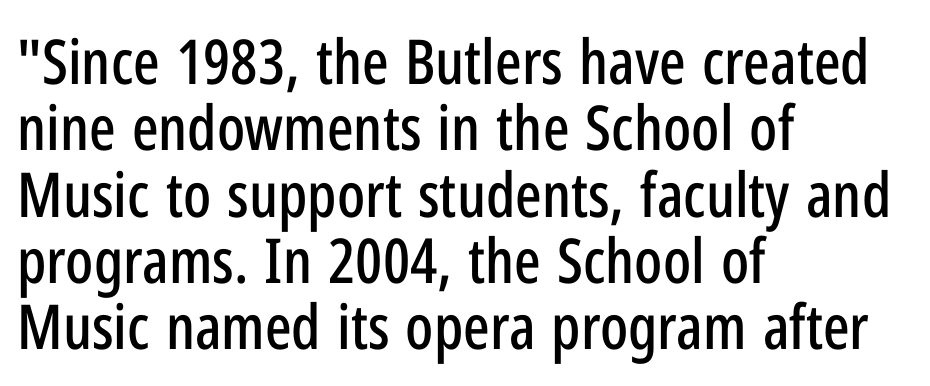
{"serif": "no", "italic": "no", "width": "condensed", "stroke_contrast": "low", "x_height": "medium", "monospaced": "no", "underline": "no", "align": "left", "line_spacing": "tight", "line_spacing_ratio": 1.07, "letter_spacing": "normal", "letter_spacing_em": 0.0, "glyph_px": 62}
